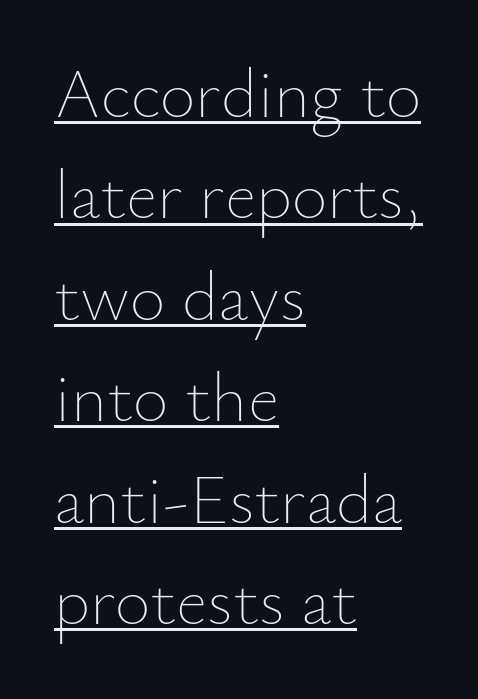
The image shows 69 px thin type, upright; set left-aligned, normal line spacing (1.47x), normal letter spacing, underlined; low stroke contrast and a small x-height.
